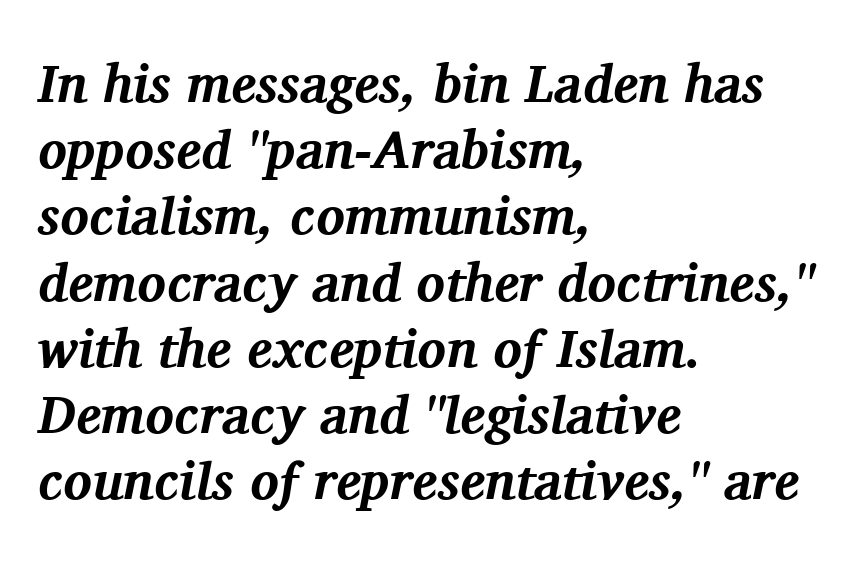
{"serif": "yes", "italic": "yes", "lean": "right", "slant_degrees": 11, "bold": "yes", "weight": "bold", "width": "normal", "stroke_contrast": "medium", "x_height": "medium", "monospaced": "no", "underline": "no", "align": "left", "line_spacing": "normal", "line_spacing_ratio": 1.25, "letter_spacing": "normal", "letter_spacing_em": 0.0, "glyph_px": 53}
